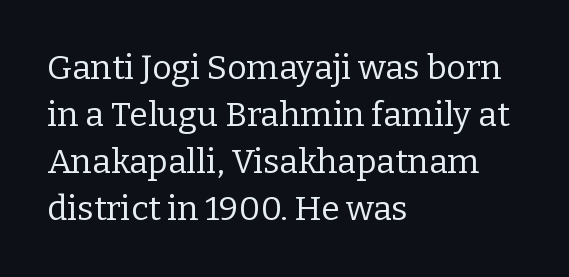
The image shows 34 px regular-weight serif type, upright; set left-aligned, normal line spacing (1.38x), normal letter spacing, not underlined; low stroke contrast and a medium x-height.
